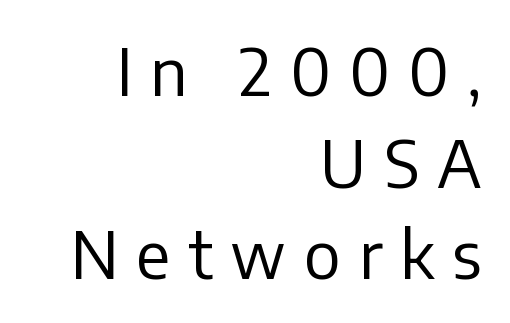
Q: Is the text bold? A: No.
Q: Is the text italic (slanted)? A: No, it is upright.
Q: Is the typeface a serif or a sans-serif typeface? A: Sans-serif.
Q: Is the text underlined? A: No.
Q: How is the paragraph aligned? A: Right-aligned.
Q: Is the spacing between letters normal or unusually wide? A: Unusually wide.
Q: Is the spacing between lines tight, normal or loose? A: Normal.
Q: Width (condensed, normal, or wide)? A: Normal.
Q: Stroke contrast? A: Low.
Q: x-height? A: Medium.
Q: Monospaced? A: No.
